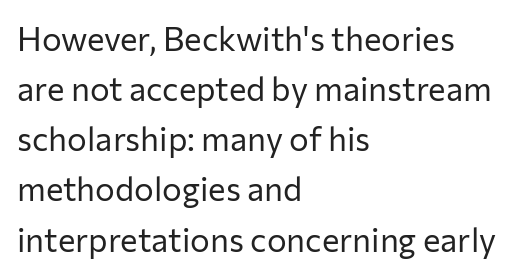
Q: Is the text bold? A: No.
Q: Is the text italic (slanted)? A: No, it is upright.
Q: Is the typeface a serif or a sans-serif typeface? A: Sans-serif.
Q: Is the text underlined? A: No.
Q: How is the paragraph aligned? A: Left-aligned.
Q: Is the spacing between letters normal or unusually wide? A: Normal.
Q: Is the spacing between lines tight, normal or loose? A: Normal.
Q: Width (condensed, normal, or wide)? A: Normal.
Q: Stroke contrast? A: Low.
Q: x-height? A: Medium.
Q: Monospaced? A: No.
